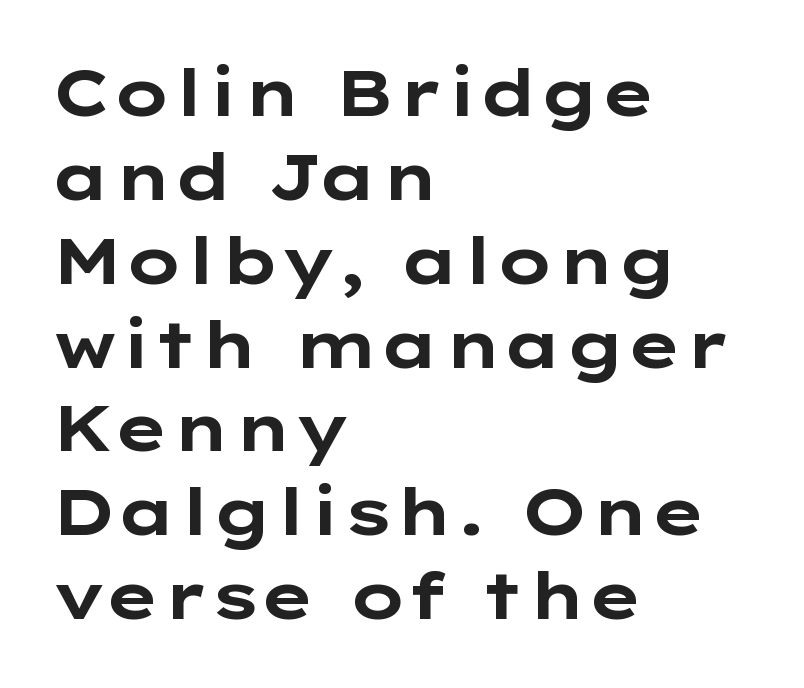
These lines keep a tight, regular rhythm from letter to letter. Is this a sans? Yes — the strokes have no serifs. A normal amount of white space separates one row of letters from the next. Rule under the text: the space is simply empty. No italicization has been applied; the sample stays upright. On the weight axis this lands at bold, roughly 700.
